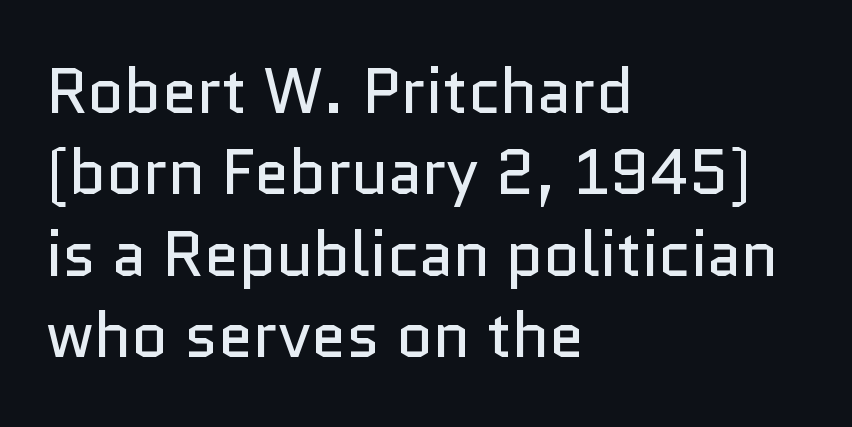
Q: Is the text bold? A: No.
Q: Is the text italic (slanted)? A: No, it is upright.
Q: Is the typeface a serif or a sans-serif typeface? A: Sans-serif.
Q: Is the text underlined? A: No.
Q: How is the paragraph aligned? A: Left-aligned.
Q: Is the spacing between letters normal or unusually wide? A: Normal.
Q: Is the spacing between lines tight, normal or loose? A: Normal.
Q: Width (condensed, normal, or wide)? A: Normal.
Q: Stroke contrast? A: Low.
Q: x-height? A: Medium.
Q: Monospaced? A: No.
